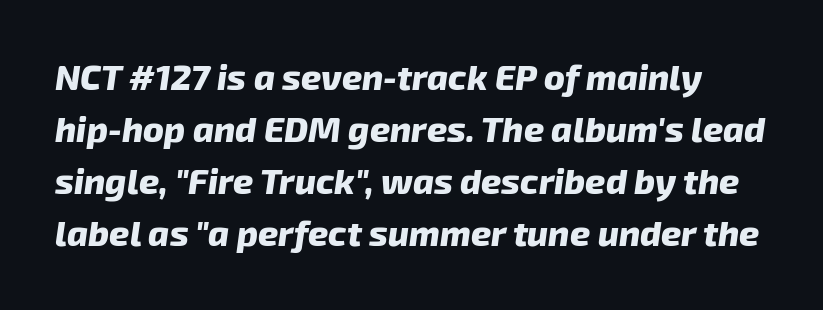
Just letters on the line, the space beneath them empty. Is the type slanted? Yes — the strokes lean at a clear angle. Heavy, bold letterforms. Letter spacing: default. What's the leading like? Ordinary, nothing unusual.
